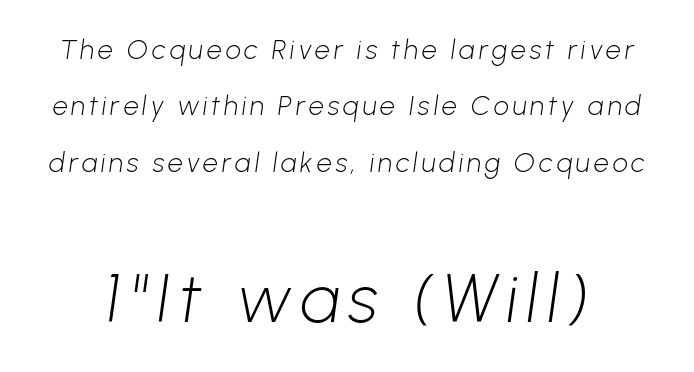
The string is rendered with underlining switched off. A typesetter would call this proportional, since set widths differ per character. Bigger letters appear in the bottom chunk; the top chunk is reduced. Students, observe: this is what heavily led, spacious text looks like. Are there feet on the stems? There aren't — it's a sans.
